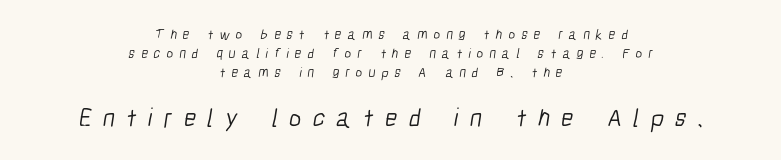
Q: Is the text bold? A: No.
Q: Is the text underlined? A: No.
Q: How is the paragraph aligned? A: Centered.
Q: Is the spacing between letters normal or unusually wide? A: Unusually wide.
Q: Is the spacing between lines tight, normal or loose? A: Normal.
Q: Which block of text is set in a larger size, the first (top) or the second (bottom)? A: The second (bottom) one.
